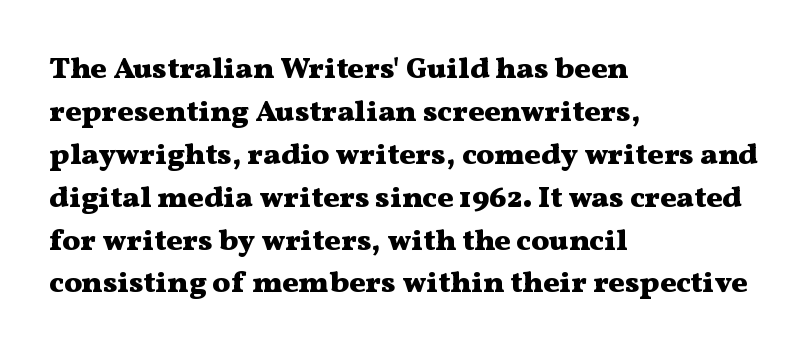
The image shows 30 px heavy, wide serif type, upright; set left-aligned, normal line spacing (1.43x), normal letter spacing, not underlined; medium stroke contrast and a medium x-height.
